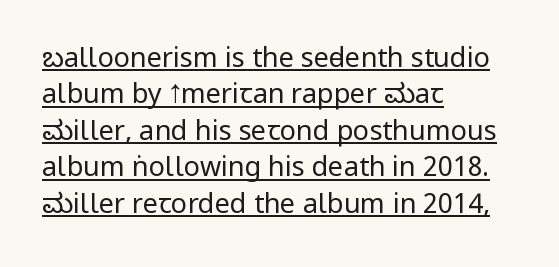
The image shows 27 px text type, upright; set left-aligned, normal line spacing (1.35x), normal letter spacing, underlined.
